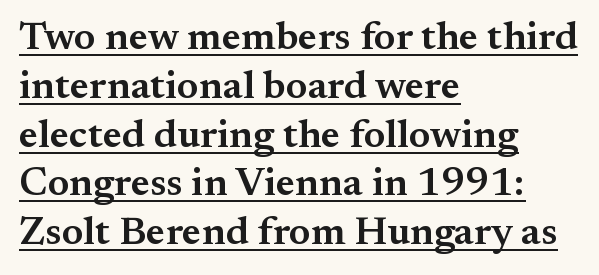
Q: Is the text bold? A: Semi-bold.
Q: Is the text italic (slanted)? A: No, it is upright.
Q: Is the typeface a serif or a sans-serif typeface? A: Serif.
Q: Is the text underlined? A: Yes.
Q: How is the paragraph aligned? A: Left-aligned.
Q: Is the spacing between letters normal or unusually wide? A: Normal.
Q: Width (condensed, normal, or wide)? A: Normal.
Q: Stroke contrast? A: Medium.
Q: x-height? A: Small.
Q: Monospaced? A: No.
